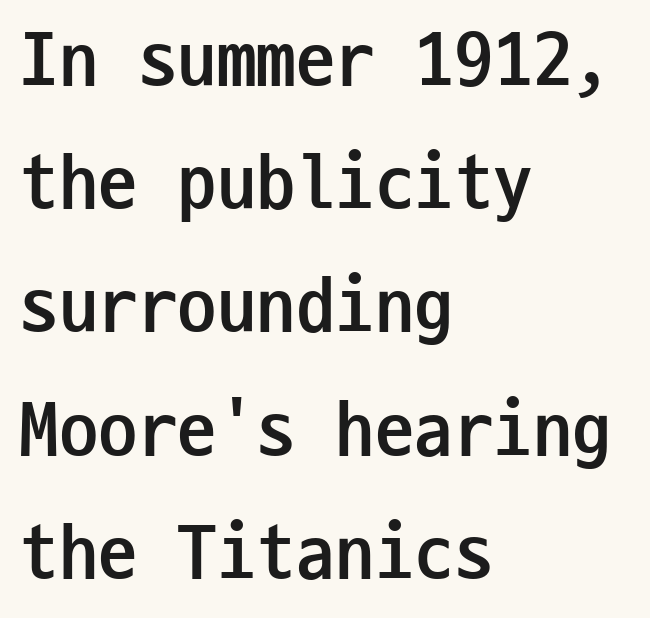
{"serif": "no", "italic": "no", "bold": "yes", "weight": "semibold", "width": "condensed", "stroke_contrast": "low", "x_height": "medium", "monospaced": "yes", "underline": "no", "align": "left", "line_spacing": "normal", "line_spacing_ratio": 1.56, "letter_spacing": "normal", "letter_spacing_em": 0.0, "glyph_px": 79}
